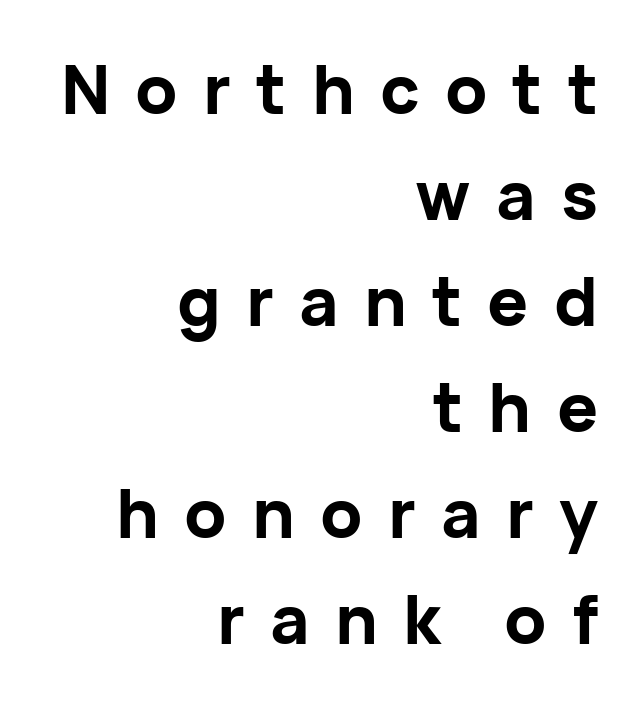
The image shows 68 px bold sans-serif type, upright; set right-aligned, normal line spacing (1.56x), unusually wide letter spacing (+0.37 em), not underlined; low stroke contrast and a medium x-height.
